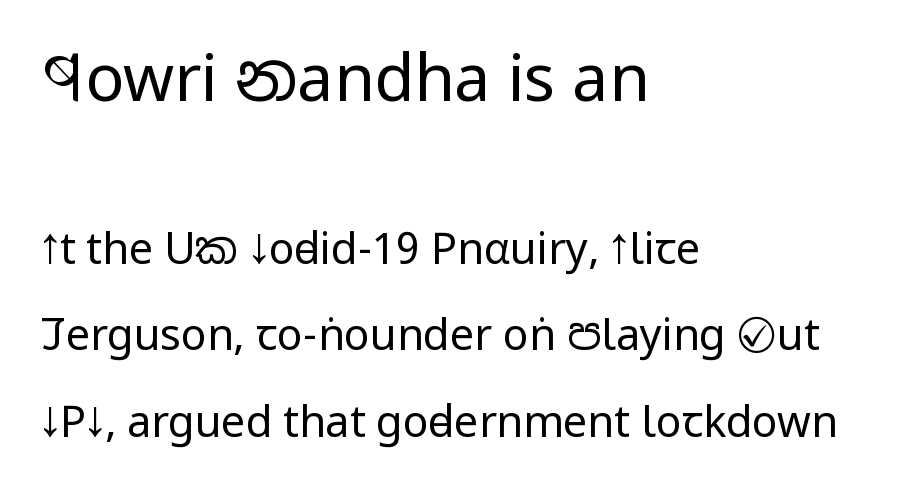
The image shows 65 px regular-weight, condensed sans-serif type, upright; set left-aligned, loose line spacing (2.01x), normal letter spacing, not underlined; the first (top) block is 1.51x larger; low stroke contrast and a large x-height.
